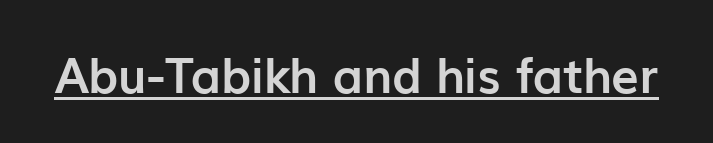
The image shows 49 px semibold sans-serif type, upright; set normal letter spacing, underlined; low stroke contrast and a medium x-height.
